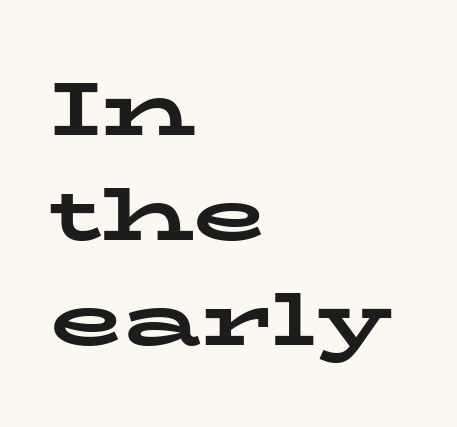
The image shows 75 px bold, wide serif type, upright; set left-aligned, normal line spacing (1.4x), normal letter spacing, not underlined; low stroke contrast and a medium x-height.
